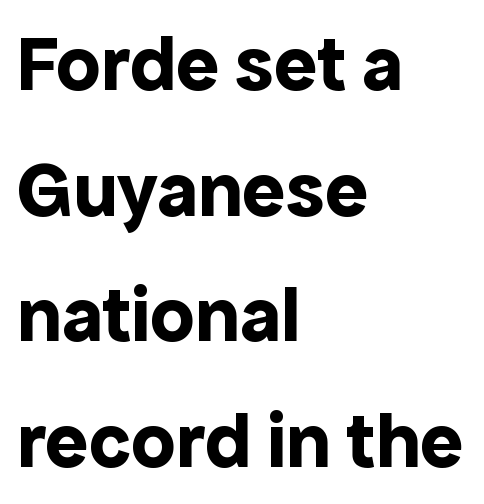
The image shows 80 px bold sans-serif type, upright; set left-aligned, normal line spacing (1.57x), normal letter spacing, not underlined; a medium x-height.
